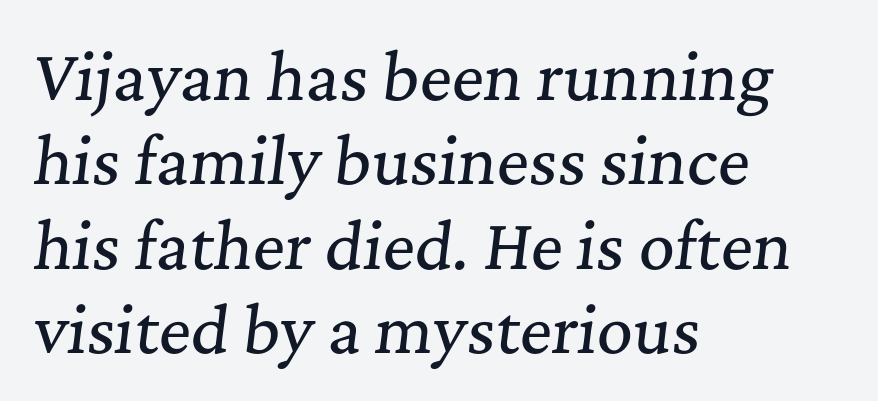
The image shows 62 px serif type, italic (leaning right); set left-aligned, normal line spacing (1.36x), normal letter spacing, not underlined; medium stroke contrast and a medium x-height.
